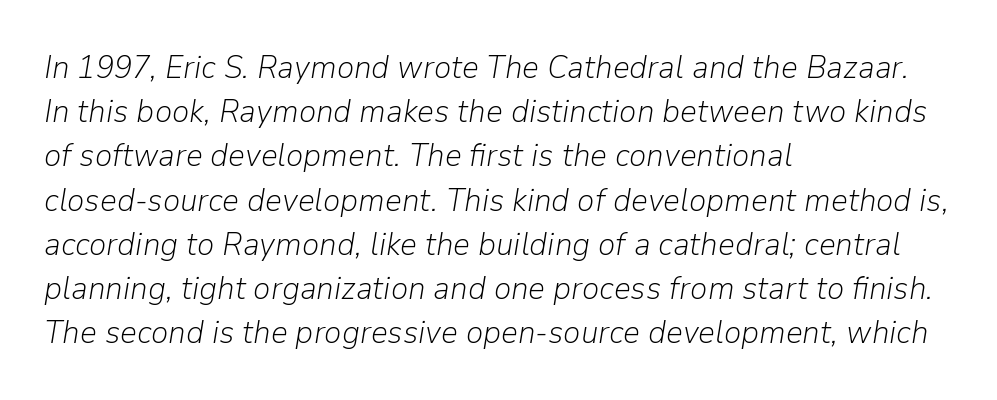
Q: Is the text bold? A: No.
Q: Is the text italic (slanted)? A: Yes, it leans right by about 9 degrees.
Q: Is the text underlined? A: No.
Q: How is the paragraph aligned? A: Left-aligned.
Q: Is the spacing between letters normal or unusually wide? A: Normal.
Q: Is the spacing between lines tight, normal or loose? A: Normal.
Q: Width (condensed, normal, or wide)? A: Normal.
Q: Stroke contrast? A: Low.
Q: x-height? A: Medium.
Q: Monospaced? A: No.
